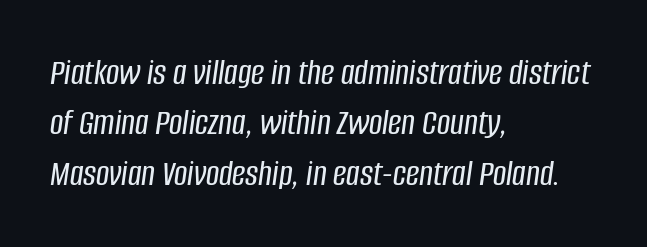
{"italic": "yes", "lean": "right", "slant_degrees": 8, "width": "condensed", "stroke_contrast": "low", "x_height": "large", "monospaced": "no", "underline": "no", "align": "left", "line_spacing": "normal", "line_spacing_ratio": 1.36, "letter_spacing": "normal", "letter_spacing_em": 0.0, "glyph_px": 37}
